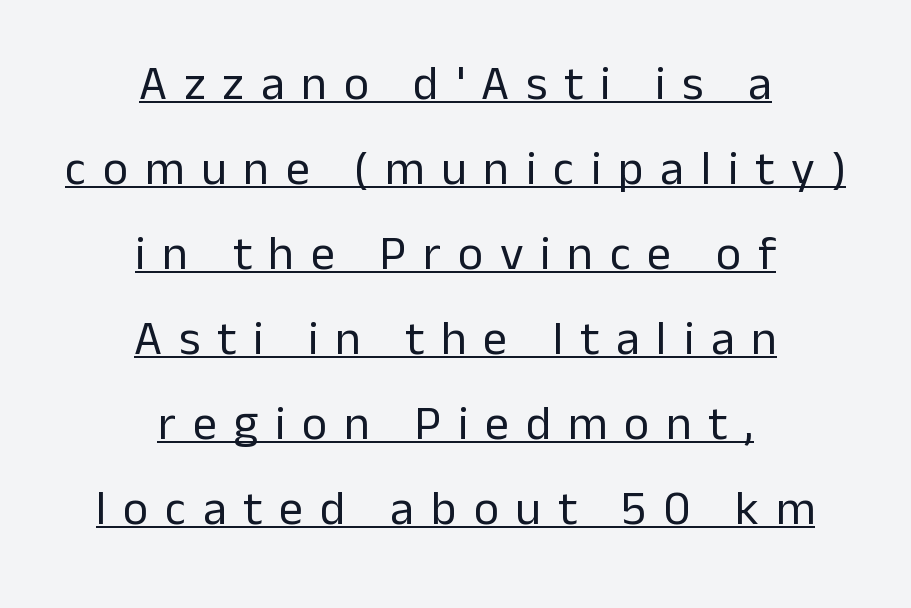
This is roman type, the default non-slanted kind. This is sans-serif lettering, the kind often seen on screens and signage. Underlining? Definitely there. There is plenty of visible air inserted between adjacent glyphs. Caption: face not bold, strokes unweighted. The passage shown is typed in a proportional face where columns would drift.
